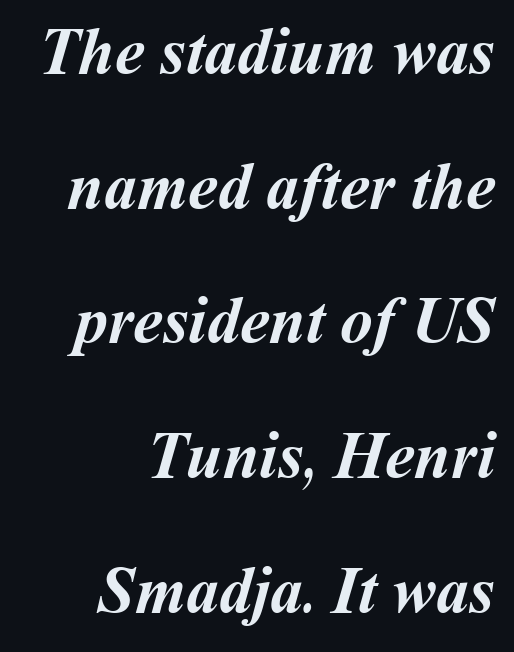
Proportional: the letters do not fall into vertical columns. Students, observe: this is what heavily led, spacious text looks like. Look at the stroke-to-counter ratio: heavy, a bold. Bare-footed words on every line. Short note: letters normally spaced. The rendering anchors every line to the right-hand side.
